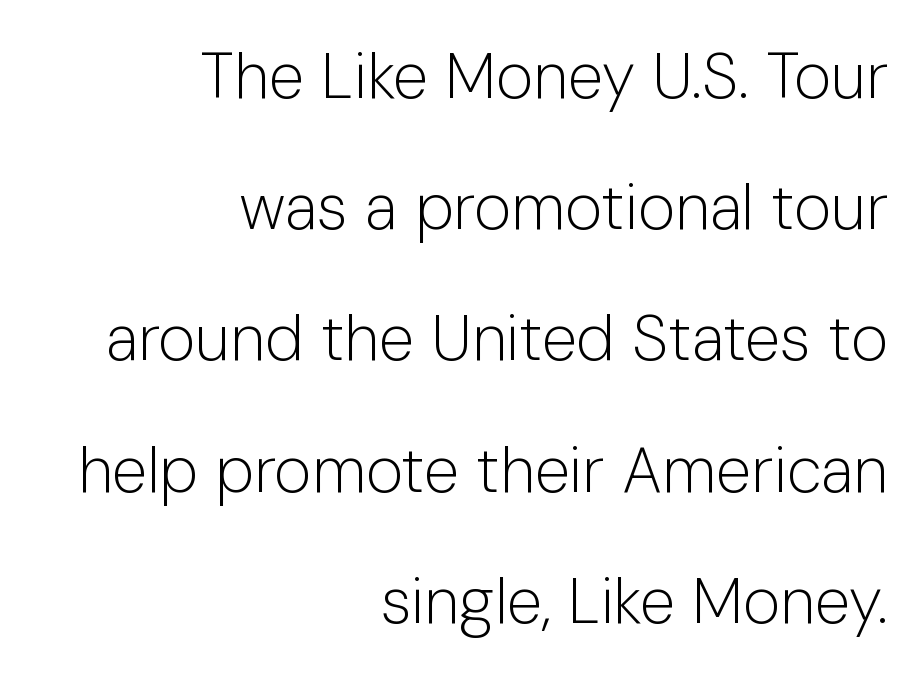
Q: Is the text bold? A: No.
Q: Is the text italic (slanted)? A: No, it is upright.
Q: Is the typeface a serif or a sans-serif typeface? A: Sans-serif.
Q: Is the text underlined? A: No.
Q: How is the paragraph aligned? A: Right-aligned.
Q: Is the spacing between letters normal or unusually wide? A: Normal.
Q: Is the spacing between lines tight, normal or loose? A: Loose.
Q: Width (condensed, normal, or wide)? A: Normal.
Q: Stroke contrast? A: Low.
Q: x-height? A: Medium.
Q: Monospaced? A: No.
